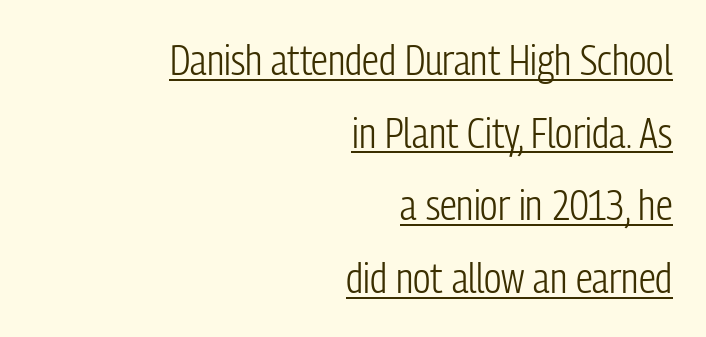
Think of a printed novel: that variable character pitch is what you see here. The weight tops out at a normal text grade. The rendering anchors every line to the right-hand side. No feet cap the strokes, marking this as sans-serif type. Style check: upright. This rendering features underlined lettering.
